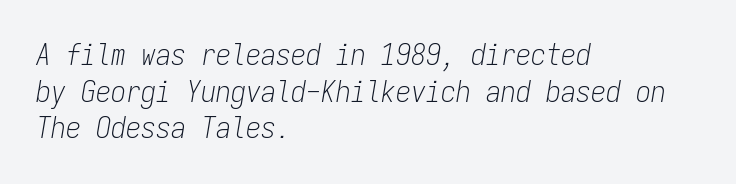
Stems here are at most as thick as an everyday book face. Which margin do the lines hug? The left one — the right edge is uneven. Check under the words: just untouched page. An italicized treatment has been applied to the whole sample. Note the uniform advance width — an 'i' takes as much space as an 'm'. Tracking value appears to be zero — textbook default spacing.
